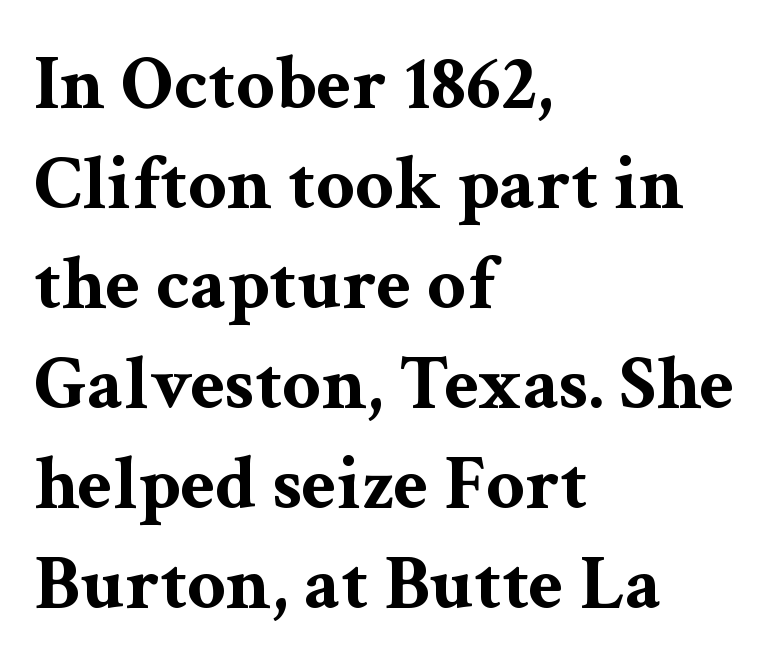
The paragraph has a hard left edge and a soft right edge. Descenders hang freely into open space. These lines were composed using upright roman letters. You could not count columns in this text — the font is proportionally spaced. Classification — serif. Default kerning and tracking; the words read as compact shapes.
